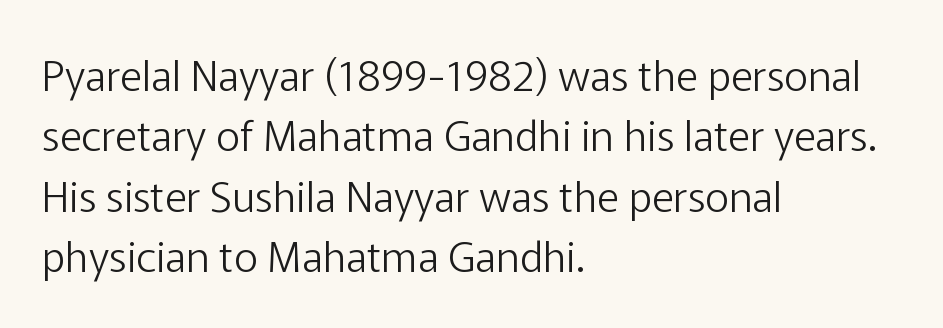
The font's upright variant was chosen for this text. This rendering uses left alignment, leaving the right contour irregular. Vertically, the passage feels balanced, rows spaced as you'd expect. The rendering keeps characters at their native spacing. This is not heavy type; no bold has been used.
